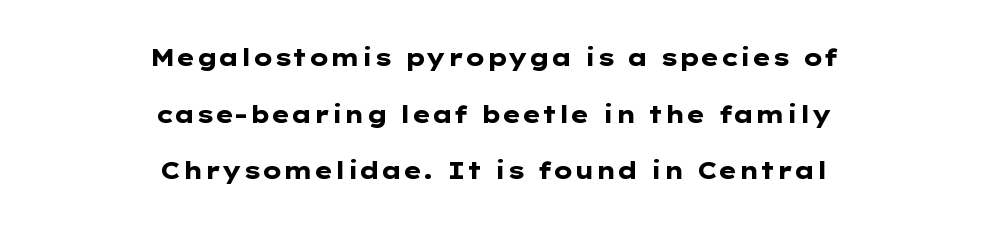
The image shows 23 px bold type, upright; set centered, loose line spacing (2.46x), normal letter spacing, not underlined.
